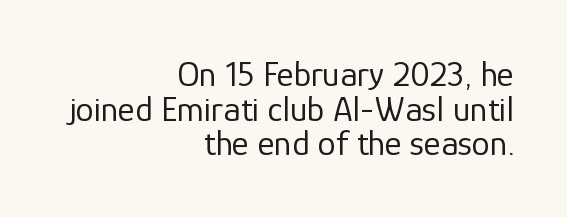
The image shows 36 px regular-weight sans-serif type, upright; set right-aligned, tight line spacing (0.96x), normal letter spacing, not underlined; low stroke contrast and a medium x-height.
